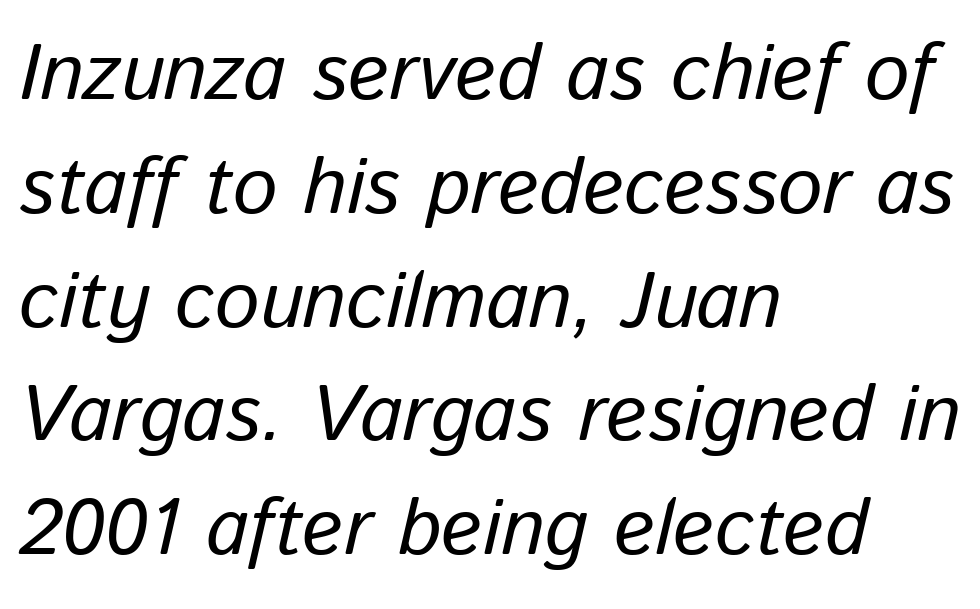
Q: Is the text bold? A: No.
Q: Is the text italic (slanted)? A: Yes, it leans right by about 13 degrees.
Q: Is the text underlined? A: No.
Q: How is the paragraph aligned? A: Left-aligned.
Q: Is the spacing between letters normal or unusually wide? A: Normal.
Q: Is the spacing between lines tight, normal or loose? A: Normal.
Q: Width (condensed, normal, or wide)? A: Normal.
Q: Stroke contrast? A: Low.
Q: x-height? A: Medium.
Q: Monospaced? A: No.
